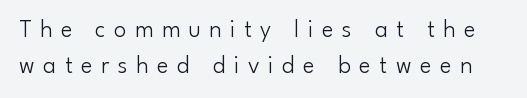
The image shows 25 px text type, upright; set normal line spacing (1.44x), unusually wide letter spacing (+0.34 em), not underlined.
